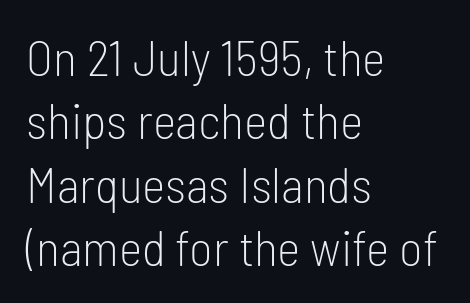
{"serif": "no", "italic": "no", "bold": "no", "weight": "light", "width": "condensed", "stroke_contrast": "low", "x_height": "medium", "monospaced": "no", "underline": "no", "align": "left", "line_spacing": "normal", "line_spacing_ratio": 1.27, "letter_spacing": "normal", "letter_spacing_em": 0.0, "glyph_px": 50}
